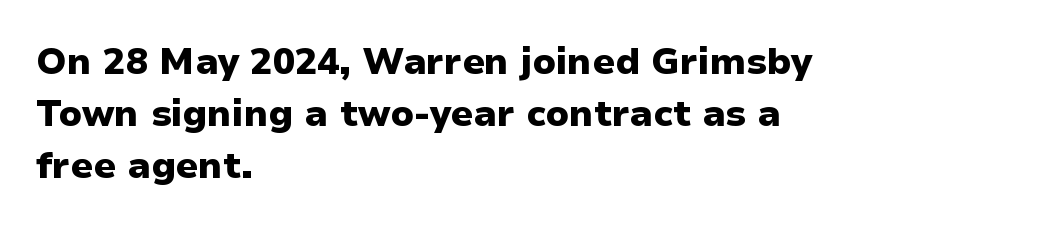
The image shows 37 px heavy sans-serif type, upright; set left-aligned, normal line spacing (1.4x), normal letter spacing, not underlined; low stroke contrast and a medium x-height.
